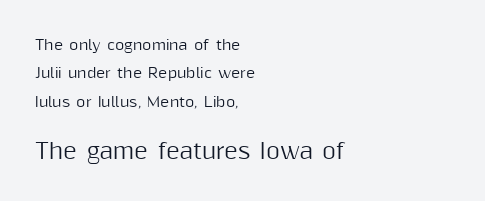
{"italic": "no", "underline": "no", "align": "left", "line_spacing": "loose", "line_spacing_ratio": 2.02, "letter_spacing": "normal", "letter_spacing_em": 0.0, "larger_block": "second", "size_ratio": 1.5, "glyph_px": 21}
